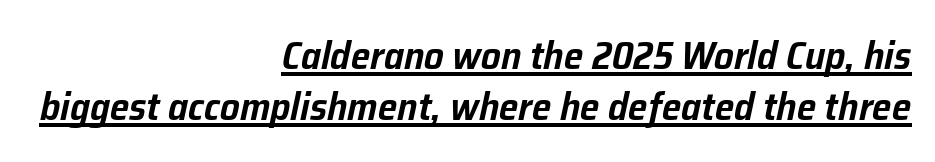
The image shows 39 px text type, italic (leaning right); set right-aligned, normal line spacing (1.3x), normal letter spacing, underlined; low stroke contrast and a medium x-height.
